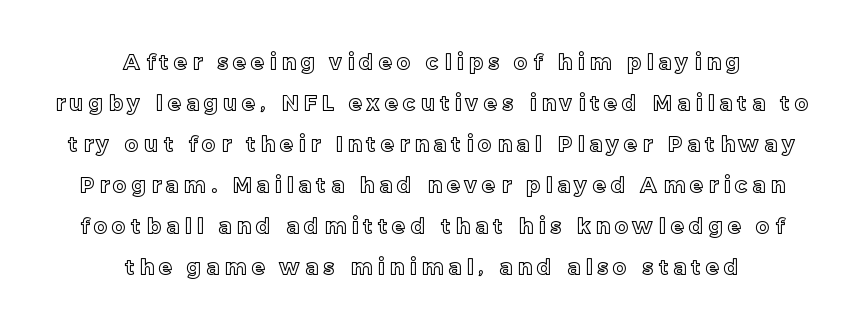
Q: Is the text italic (slanted)? A: No, it is upright.
Q: Is the text underlined? A: No.
Q: How is the paragraph aligned? A: Centered.
Q: Is the spacing between letters normal or unusually wide? A: Unusually wide.
Q: Is the spacing between lines tight, normal or loose? A: Loose.
